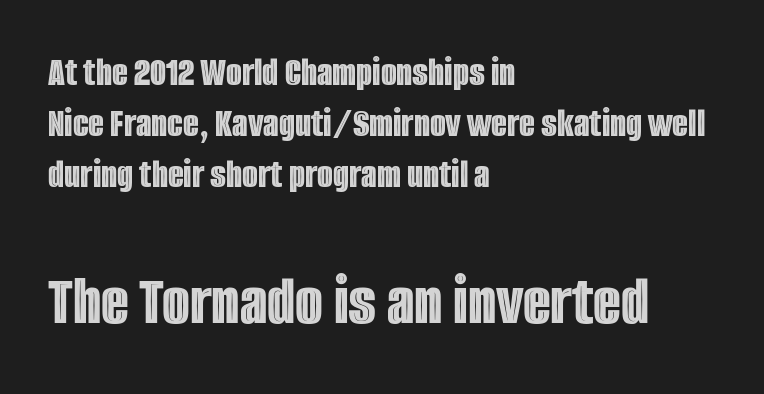
{"italic": "no", "width": "condensed", "x_height": "large", "monospaced": "no", "underline": "no", "align": "left", "line_spacing_ratio": 1.24, "letter_spacing": "normal", "letter_spacing_em": 0.0, "larger_block": "second", "size_ratio": 1.76, "glyph_px": 72}
